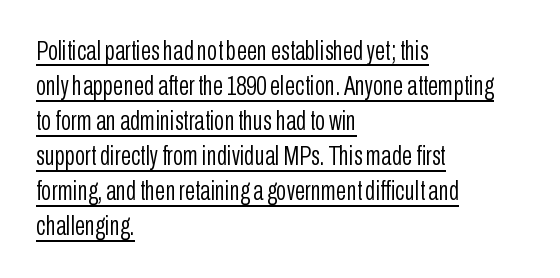
Q: Is the text bold? A: No.
Q: Is the text italic (slanted)? A: No, it is upright.
Q: Is the text underlined? A: Yes.
Q: How is the paragraph aligned? A: Left-aligned.
Q: Is the spacing between letters normal or unusually wide? A: Normal.
Q: Is the spacing between lines tight, normal or loose? A: Normal.
